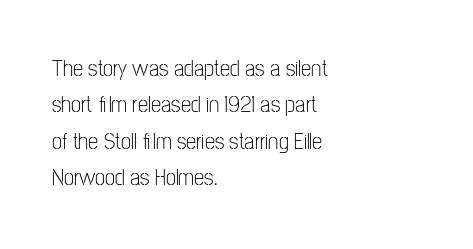
Q: Is the text bold? A: No.
Q: Is the text italic (slanted)? A: No, it is upright.
Q: Is the text underlined? A: No.
Q: How is the paragraph aligned? A: Left-aligned.
Q: Is the spacing between letters normal or unusually wide? A: Normal.
Q: Is the spacing between lines tight, normal or loose? A: Normal.
